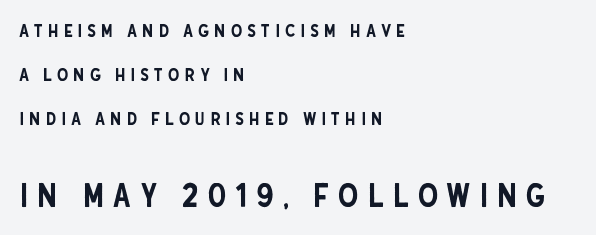
The image shows 32 px condensed sans-serif type, upright; set left-aligned, loose line spacing (2.44x), unusually wide letter spacing (+0.27 em), not underlined; the second (bottom) block is 1.78x larger; low stroke contrast and a large x-height.
